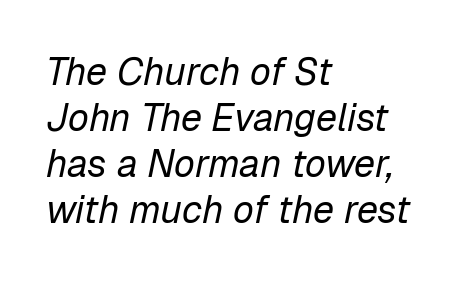
The image shows 38 px regular-weight type, italic (leaning right); set left-aligned, line spacing 1.21x, normal letter spacing, not underlined; low stroke contrast and a medium x-height.
